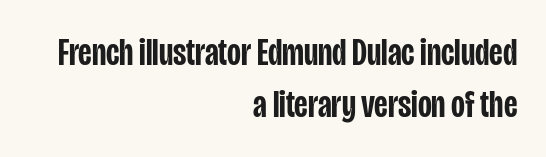
The image shows 38 px semibold, condensed sans-serif type, upright; set right-aligned, normal line spacing (1.36x), normal letter spacing, not underlined; low stroke contrast and a large x-height.
